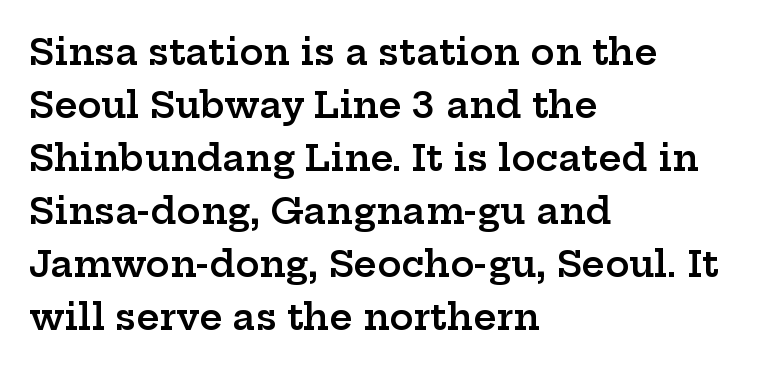
The image shows 36 px semibold, wide serif type, upright; set left-aligned, normal line spacing (1.47x), normal letter spacing, not underlined; low stroke contrast and a medium x-height.
